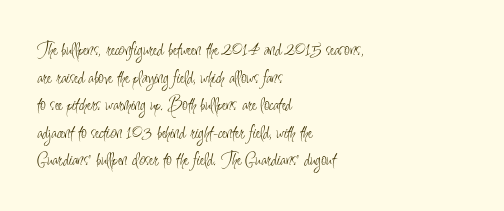
This rendering leaves character spacing at its baseline value. These lines stack with their left ends in a neat column. Reading down the column, the eye jumps a familiar distance to each next line. Stroke mass is kept to a normal reading level or below. No word sits above an underline.
